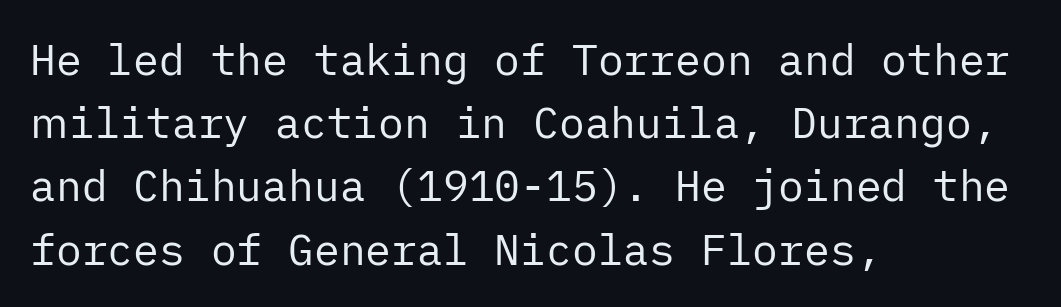
Q: Is the text bold? A: No.
Q: Is the text italic (slanted)? A: No, it is upright.
Q: Is the typeface a serif or a sans-serif typeface? A: Sans-serif.
Q: Is the text underlined? A: No.
Q: How is the paragraph aligned? A: Left-aligned.
Q: Is the spacing between letters normal or unusually wide? A: Normal.
Q: Is the spacing between lines tight, normal or loose? A: Normal.
Q: Width (condensed, normal, or wide)? A: Normal.
Q: Stroke contrast? A: Low.
Q: x-height? A: Medium.
